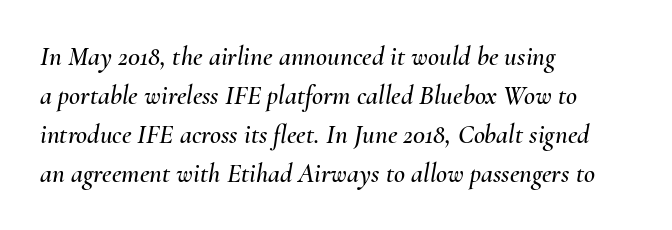
The image shows 27 px text type, italic (leaning right); set left-aligned, normal line spacing (1.44x), normal letter spacing, not underlined.
